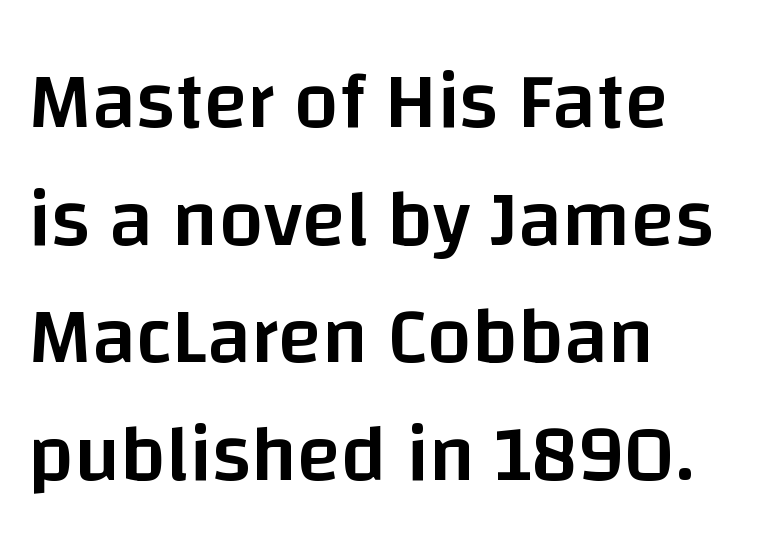
The image shows 80 px semibold sans-serif type, upright; set left-aligned, normal line spacing (1.47x), normal letter spacing, not underlined; low stroke contrast and a large x-height.
